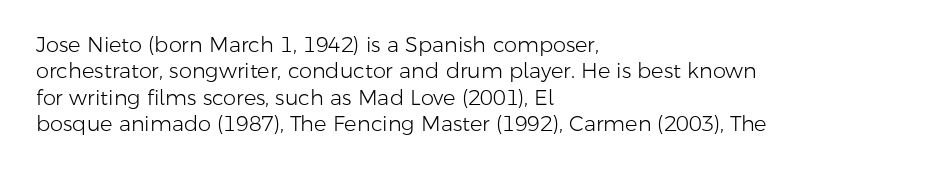
The image shows 21 px text type, upright; set left-aligned, normal line spacing (1.26x), normal letter spacing, not underlined.
